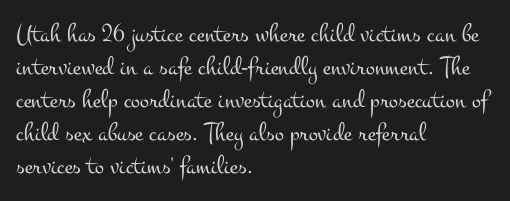
Q: Is the text bold? A: No.
Q: Is the text italic (slanted)? A: Yes.
Q: Is the text underlined? A: No.
Q: How is the paragraph aligned? A: Left-aligned.
Q: Is the spacing between letters normal or unusually wide? A: Normal.
